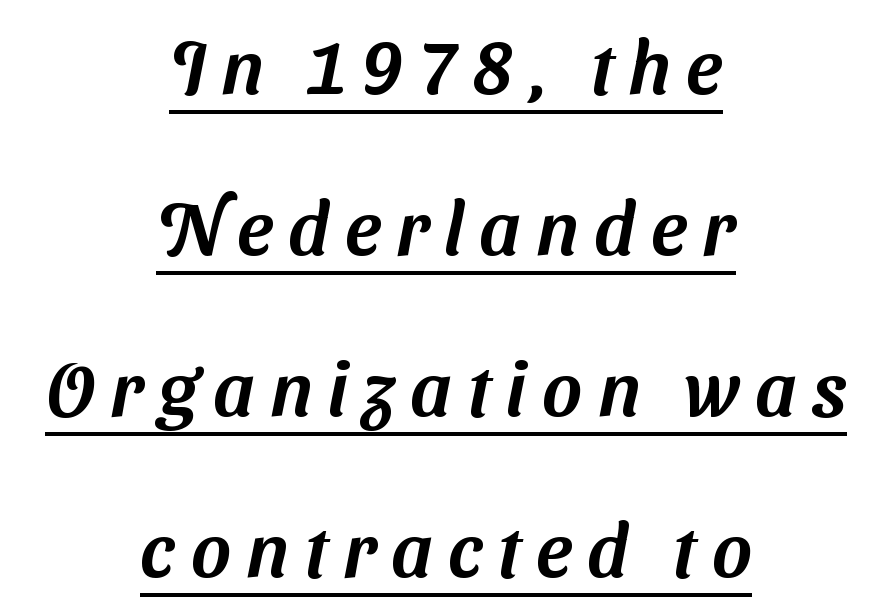
{"serif": "no", "width": "normal", "stroke_contrast": "medium", "x_height": "medium", "monospaced": "no", "underline": "yes", "align": "center", "line_spacing": "loose", "line_spacing_ratio": 2.12, "letter_spacing": "wide", "letter_spacing_em": 0.2, "glyph_px": 76}
